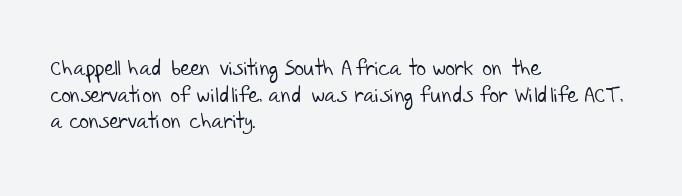
Q: Is the text bold? A: No.
Q: Is the text underlined? A: No.
Q: How is the paragraph aligned? A: Left-aligned.
Q: Is the spacing between letters normal or unusually wide? A: Normal.
Q: Is the spacing between lines tight, normal or loose? A: Normal.
